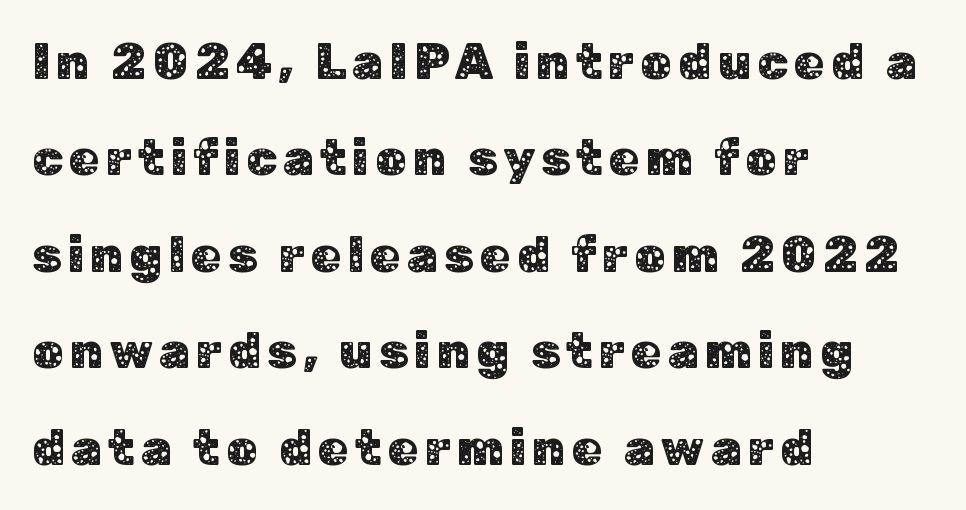
The glyphs in this specimen are sans serif. A bare baseline throughout the passage. The compositor pushed each line to the left boundary. These lines stand farther apart than default settings would place them. Every character sits straight up, as roman type does. Each letter keeps its own natural width here, so spacing adapts to shape.
